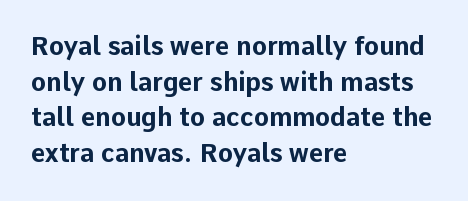
Q: Is the text bold? A: Yes.
Q: Is the text italic (slanted)? A: No, it is upright.
Q: Is the text underlined? A: No.
Q: How is the paragraph aligned? A: Left-aligned.
Q: Is the spacing between letters normal or unusually wide? A: Normal.
Q: Is the spacing between lines tight, normal or loose? A: Normal.
